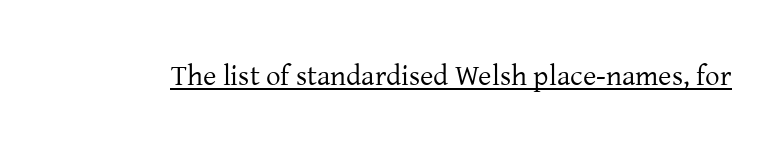
The image shows 29 px regular-weight serif type, upright; set normal letter spacing, underlined; low stroke contrast and a medium x-height.
